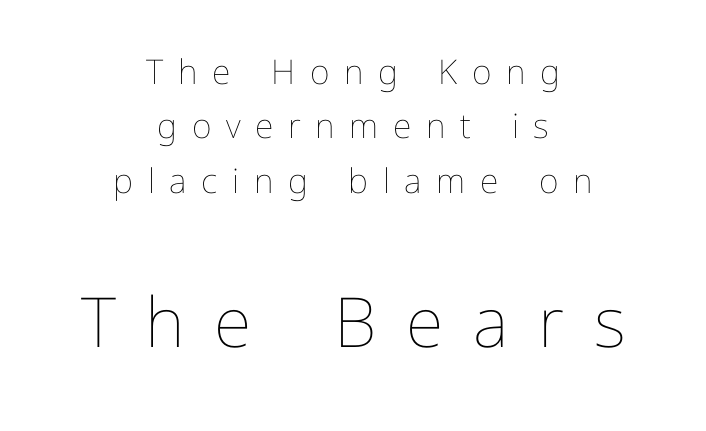
{"italic": "no", "bold": "no", "weight": "thin", "width": "normal", "stroke_contrast": "low", "x_height": "medium", "monospaced": "no", "underline": "no", "align": "center", "line_spacing": "normal", "line_spacing_ratio": 1.6, "letter_spacing": "wide", "letter_spacing_em": 0.43, "larger_block": "second", "size_ratio": 2.03, "glyph_px": 69}
